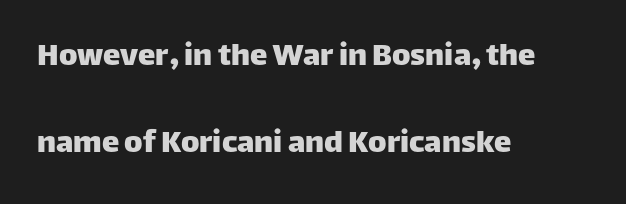
Reading down the block, your eye returns to a fixed left position each line. No feet cap the strokes, marking this as sans-serif type. Summary of vertical rhythm: relaxed, with wide interline spacing. Is the letter spacing exaggerated? No — it looks like the ordinary default. Decoration check: the copy has no underline. Is there any slant? The stems are plumb.
